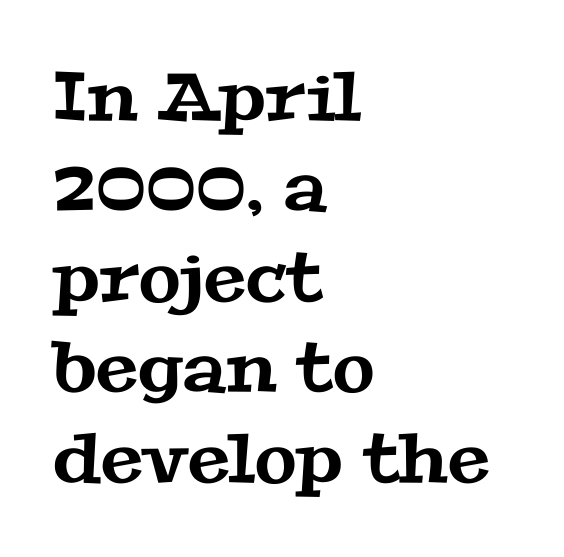
The image shows 68 px wide serif type; set left-aligned, normal line spacing (1.33x), normal letter spacing, not underlined; medium stroke contrast and a medium x-height.
